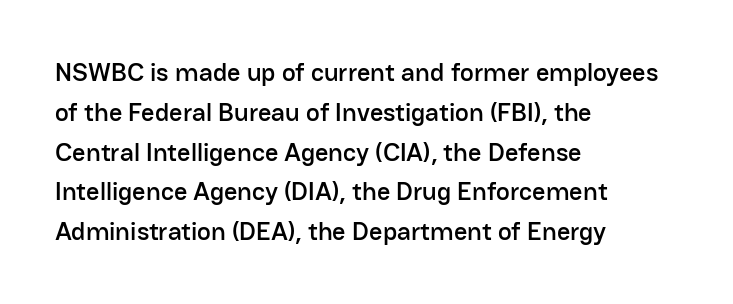
Q: Is the text italic (slanted)? A: No, it is upright.
Q: Is the text underlined? A: No.
Q: How is the paragraph aligned? A: Left-aligned.
Q: Is the spacing between letters normal or unusually wide? A: Normal.
Q: Is the spacing between lines tight, normal or loose? A: Normal.
